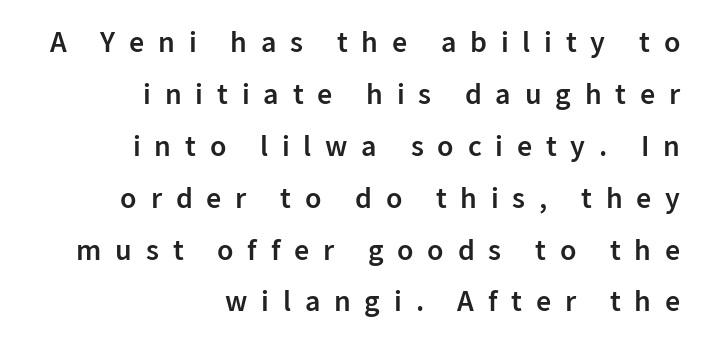
Q: Is the text bold? A: Semi-bold.
Q: Is the text italic (slanted)? A: No, it is upright.
Q: Is the typeface a serif or a sans-serif typeface? A: Sans-serif.
Q: Is the text underlined? A: No.
Q: How is the paragraph aligned? A: Right-aligned.
Q: Is the spacing between letters normal or unusually wide? A: Unusually wide.
Q: Width (condensed, normal, or wide)? A: Normal.
Q: Stroke contrast? A: Low.
Q: x-height? A: Medium.
Q: Monospaced? A: No.
